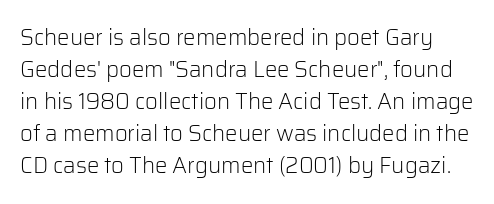
No chunkiness to these letters — they're not bold. Every character sits straight up, as roman type does. The lines sit at an ordinary, default distance from one another. The zone under the glyphs is completely vacant. Inter-character spacing is left at the font's built-in metrics.
